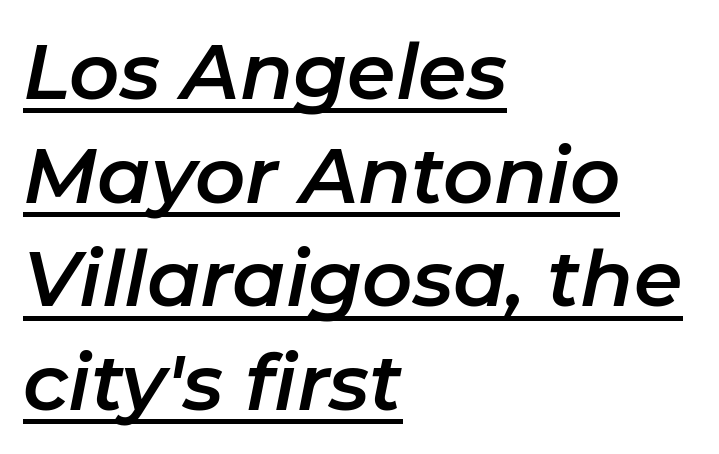
{"italic": "yes", "lean": "right", "slant_degrees": 11, "width": "normal", "stroke_contrast": "low", "x_height": "medium", "monospaced": "no", "underline": "yes", "align": "left", "line_spacing": "normal", "line_spacing_ratio": 1.33, "letter_spacing": "normal", "letter_spacing_em": 0.0, "glyph_px": 78}
